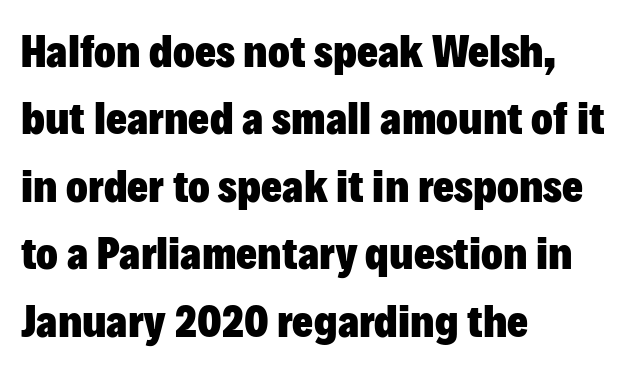
The image shows 45 px heavy sans-serif type, upright; set left-aligned, normal line spacing (1.5x), normal letter spacing, not underlined; low stroke contrast and a medium x-height.
